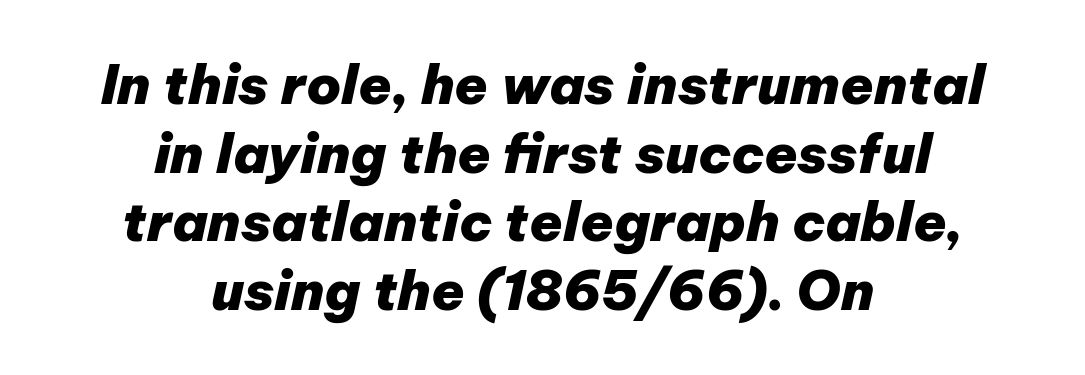
The image shows 54 px heavy type, italic (leaning right); set centered, normal line spacing (1.27x), normal letter spacing, not underlined; low stroke contrast and a medium x-height.
